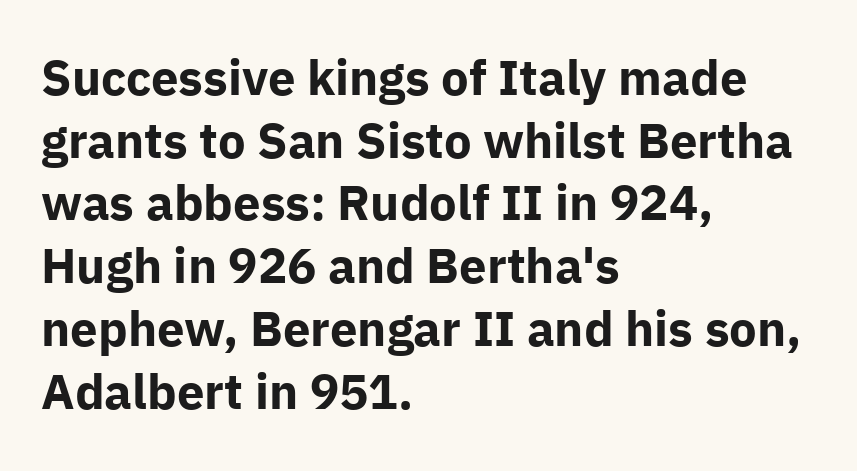
The image shows 49 px bold sans-serif type, upright; set left-aligned, normal line spacing (1.28x), normal letter spacing, not underlined; low stroke contrast and a medium x-height.
